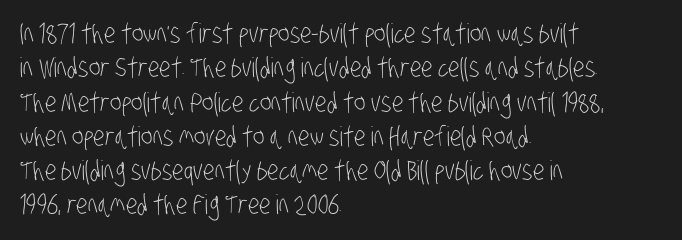
{"bold": "no", "underline": "no", "align": "left", "line_spacing": "normal", "line_spacing_ratio": 1.27, "letter_spacing": "normal", "letter_spacing_em": 0.0, "glyph_px": 27}
